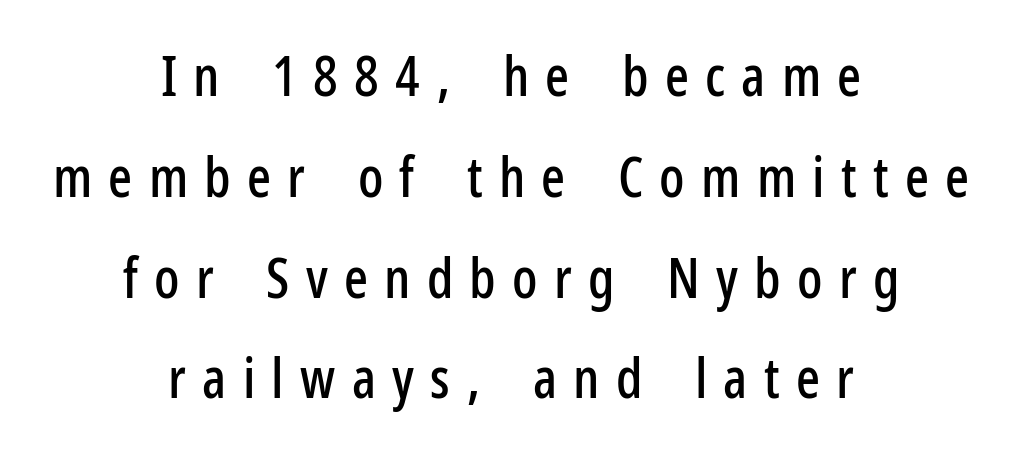
The image shows 56 px condensed sans-serif type, upright; set centered, line spacing 1.8x, unusually wide letter spacing (+0.29 em), not underlined; low stroke contrast and a medium x-height.
